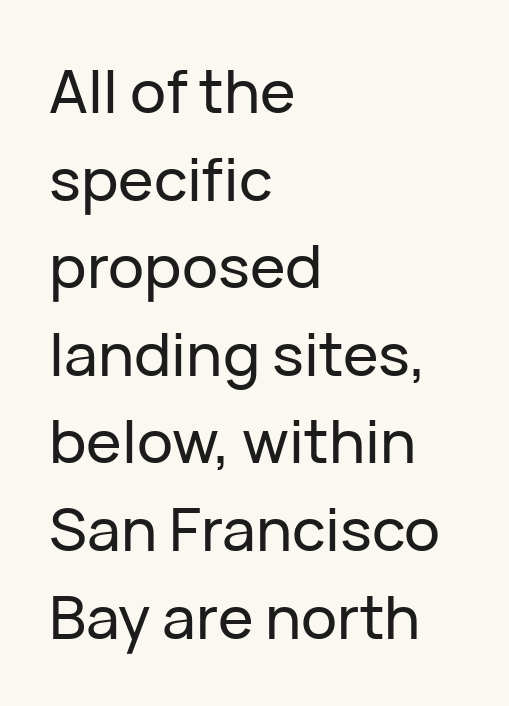
Q: Is the text italic (slanted)? A: No, it is upright.
Q: Is the typeface a serif or a sans-serif typeface? A: Sans-serif.
Q: Is the text underlined? A: No.
Q: How is the paragraph aligned? A: Left-aligned.
Q: Is the spacing between letters normal or unusually wide? A: Normal.
Q: Is the spacing between lines tight, normal or loose? A: Normal.
Q: Width (condensed, normal, or wide)? A: Normal.
Q: Stroke contrast? A: Low.
Q: x-height? A: Medium.
Q: Monospaced? A: No.
